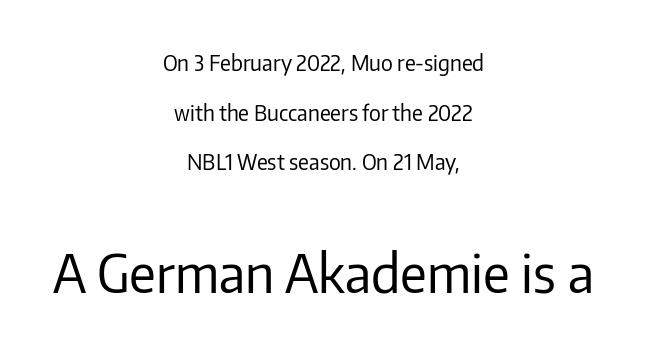
The image shows 52 px regular-weight sans-serif type, upright; set centered, loose line spacing (2.36x), normal letter spacing, not underlined; the second (bottom) block is 2.48x larger; low stroke contrast and a medium x-height.
